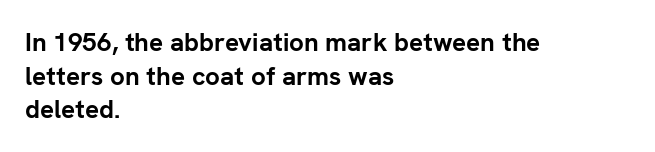
Regarding leading, the lines here are spaced in the standard way. Nothing unusual about the tracking: characters are spaced as the font intends. Clear beneath every line of the passage. The compositor pushed each line to the left boundary. Ascenders rise straight up at ninety degrees. The font is running at its bold setting.
